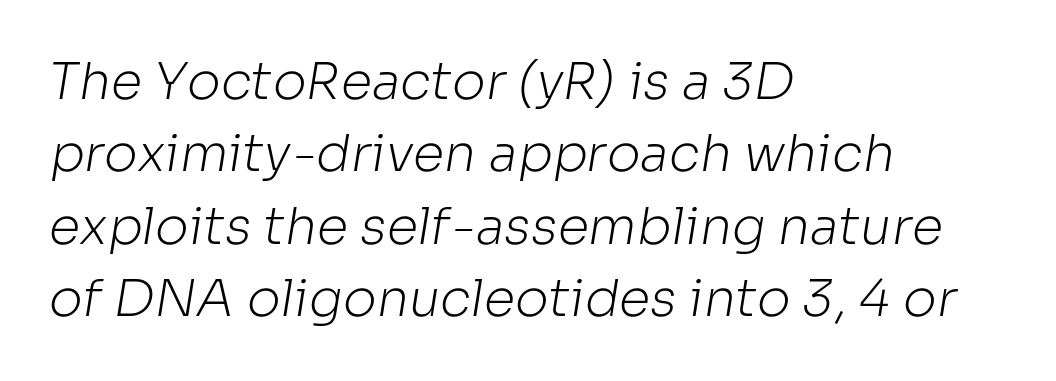
Q: Is the text bold? A: No.
Q: Is the typeface a serif or a sans-serif typeface? A: Sans-serif.
Q: Is the text underlined? A: No.
Q: How is the paragraph aligned? A: Left-aligned.
Q: Is the spacing between letters normal or unusually wide? A: Normal.
Q: Is the spacing between lines tight, normal or loose? A: Normal.
Q: Width (condensed, normal, or wide)? A: Normal.
Q: Stroke contrast? A: Low.
Q: x-height? A: Medium.
Q: Monospaced? A: No.
